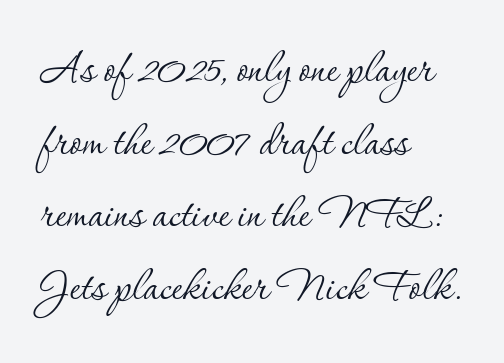
Type style note: has serifs. The line texture is even and compact thanks to regular tracking. Has an underline been added? It has not. A student would call this left alignment; a typographer would say flush left, rag right.
